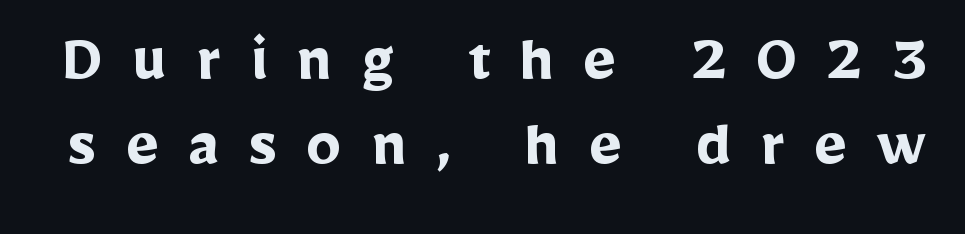
{"serif": "no", "italic": "no", "bold": "yes", "weight": "semibold", "width": "normal", "stroke_contrast": "low", "x_height": "medium", "monospaced": "no", "underline": "no", "line_spacing_ratio": 1.21, "letter_spacing": "wide", "letter_spacing_em": 0.42, "glyph_px": 70}
